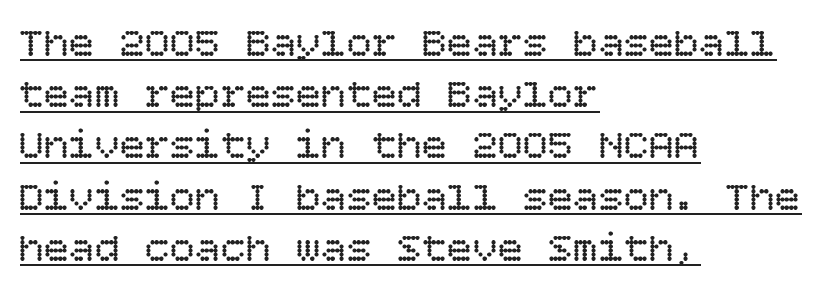
Q: Is the text bold? A: No.
Q: Is the text italic (slanted)? A: No, it is upright.
Q: Is the text underlined? A: Yes.
Q: How is the paragraph aligned? A: Left-aligned.
Q: Is the spacing between letters normal or unusually wide? A: Normal.
Q: Width (condensed, normal, or wide)? A: Normal.
Q: Stroke contrast? A: Low.
Q: x-height? A: Large.
